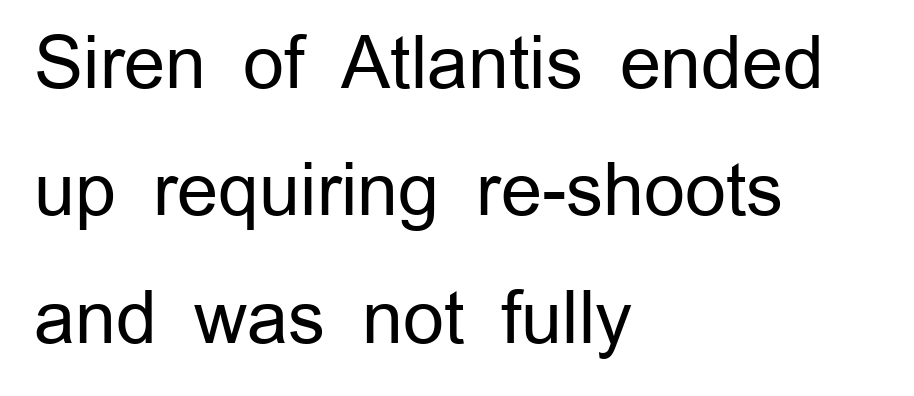
Q: Is the text bold? A: No.
Q: Is the text italic (slanted)? A: No, it is upright.
Q: Is the typeface a serif or a sans-serif typeface? A: Sans-serif.
Q: Is the text underlined? A: No.
Q: How is the paragraph aligned? A: Left-aligned.
Q: Is the spacing between letters normal or unusually wide? A: Normal.
Q: Width (condensed, normal, or wide)? A: Normal.
Q: Stroke contrast? A: Low.
Q: x-height? A: Medium.
Q: Monospaced? A: No.
